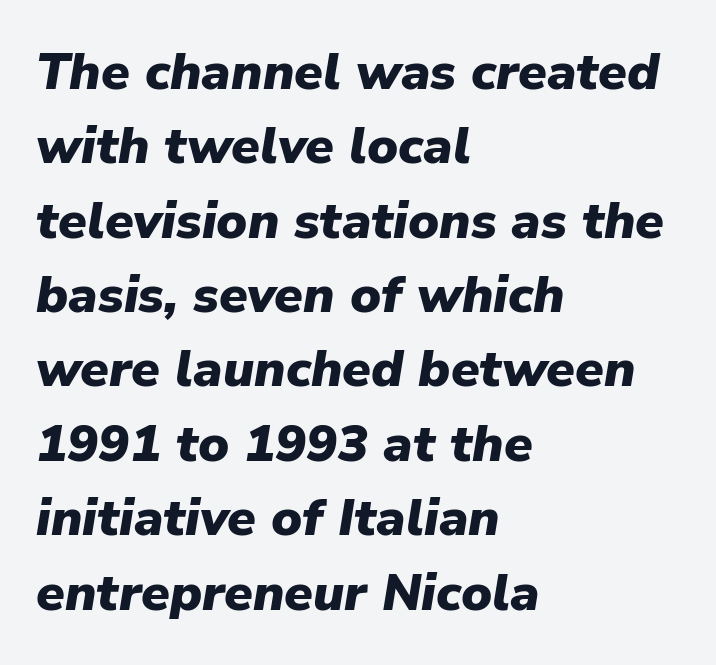
{"italic": "yes", "lean": "right", "slant_degrees": 9, "bold": "yes", "weight": "heavy", "width": "normal", "stroke_contrast": "low", "x_height": "medium", "monospaced": "no", "underline": "no", "align": "left", "line_spacing": "normal", "line_spacing_ratio": 1.43, "letter_spacing": "normal", "letter_spacing_em": 0.0, "glyph_px": 52}
